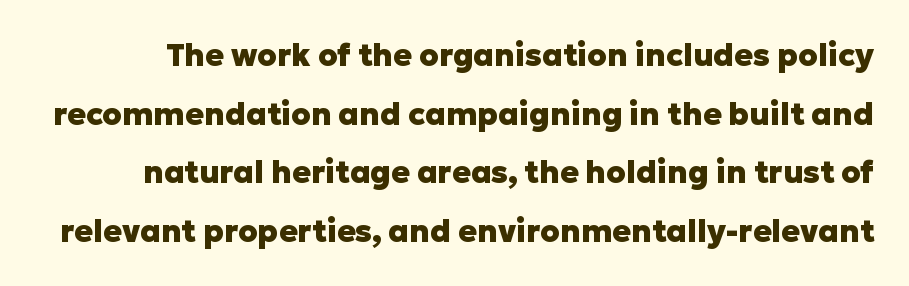
The image shows 31 px heavy sans-serif type, upright; set line spacing 1.89x, normal letter spacing, not underlined; low stroke contrast and a medium x-height.
